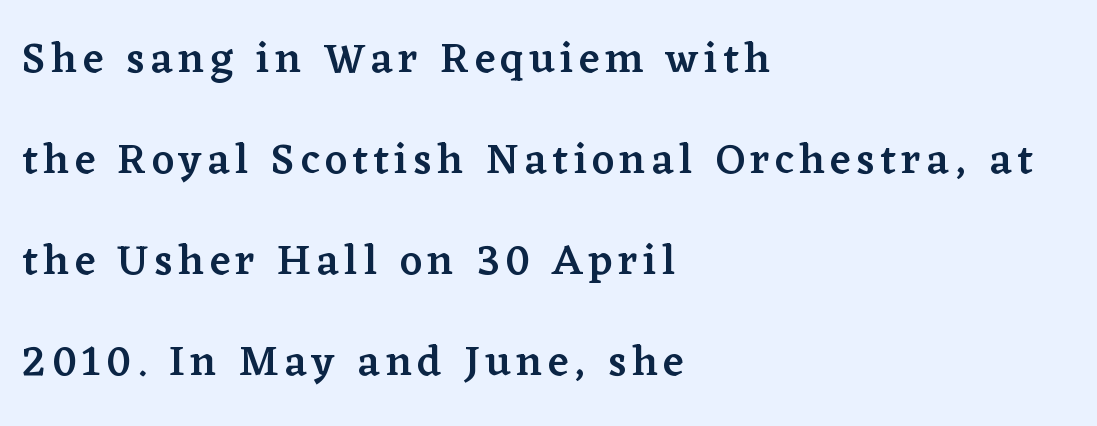
The image shows 43 px semibold serif type, upright; set left-aligned, loose line spacing (2.35x), not underlined; low stroke contrast and a medium x-height.
